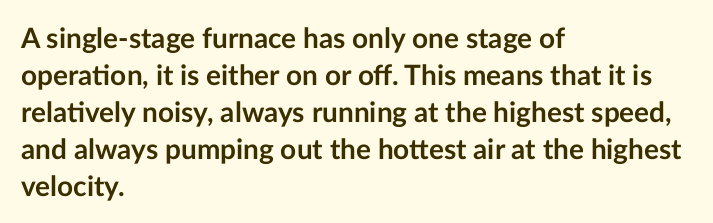
{"serif": "no", "italic": "no", "bold": "yes", "weight": "semibold", "width": "normal", "stroke_contrast": "low", "x_height": "medium", "monospaced": "no", "underline": "no", "align": "left", "line_spacing": "normal", "line_spacing_ratio": 1.32, "letter_spacing": "normal", "letter_spacing_em": 0.0, "glyph_px": 28}
